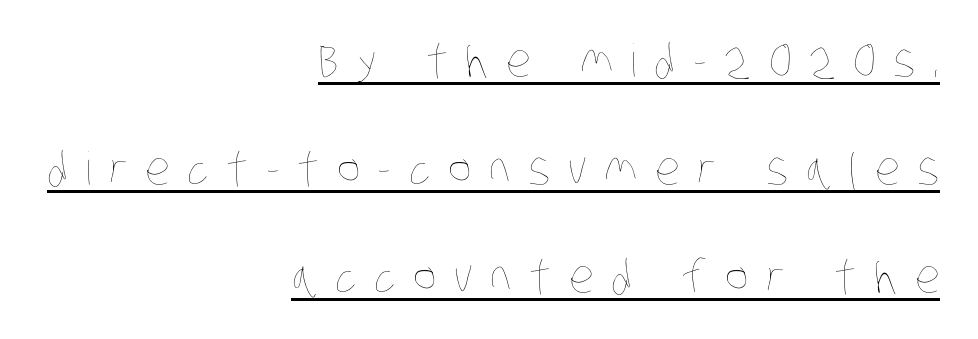
Q: Is the text bold? A: No.
Q: Is the text underlined? A: Yes.
Q: How is the paragraph aligned? A: Right-aligned.
Q: Is the spacing between letters normal or unusually wide? A: Unusually wide.
Q: Is the spacing between lines tight, normal or loose? A: Loose.
Q: Width (condensed, normal, or wide)? A: Condensed.
Q: Stroke contrast? A: Low.
Q: x-height? A: Large.
Q: Monospaced? A: No.
